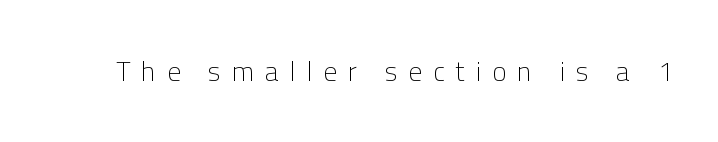
The axis of the letterforms is exactly vertical. Ink coverage per letter is moderate at most. Unmarked baselines from the first word to the last. Loose tracking; the words dissolve into strings of separated letters.
